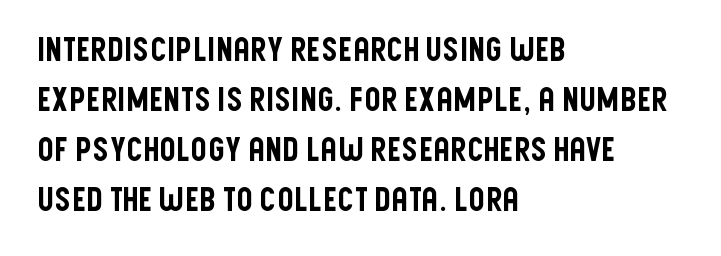
A clean baseline with only descenders dipping below it. Casual observation: everything's shoved over to the left. This sample keeps an unexceptional amount of space between lines. A typesetter would call this proportional, since set widths differ per character.
